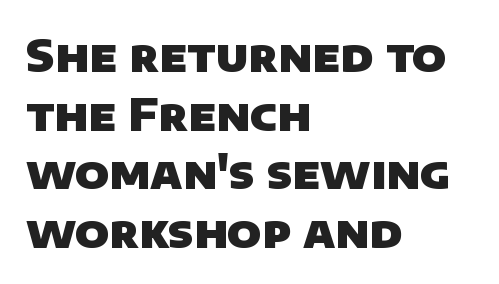
The image shows 44 px heavy sans-serif type; set left-aligned, normal line spacing (1.33x), normal letter spacing, not underlined; low stroke contrast and a large x-height.
